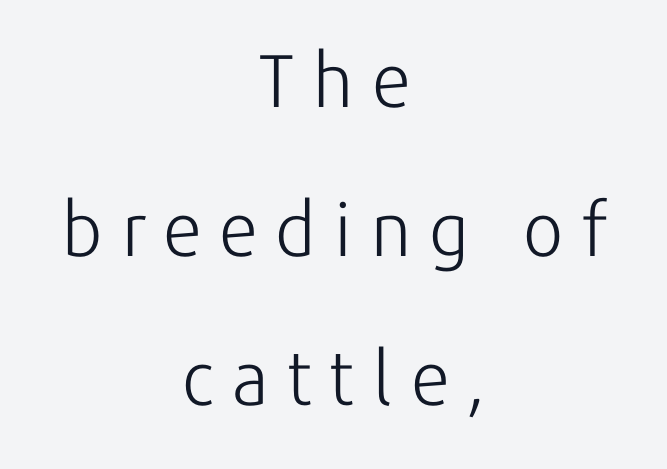
The image shows 75 px light sans-serif type, upright; set centered, loose line spacing (1.99x), unusually wide letter spacing (+0.24 em), not underlined; low stroke contrast and a medium x-height.
